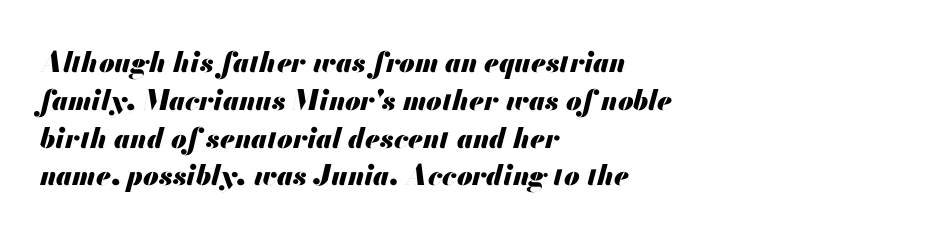
Q: Is the text bold? A: Yes.
Q: Is the text italic (slanted)? A: Yes, it leans right by about 13 degrees.
Q: Is the text underlined? A: No.
Q: How is the paragraph aligned? A: Left-aligned.
Q: Is the spacing between letters normal or unusually wide? A: Normal.
Q: Is the spacing between lines tight, normal or loose? A: Normal.
Q: Width (condensed, normal, or wide)? A: Normal.
Q: Stroke contrast? A: Medium.
Q: x-height? A: Small.
Q: Monospaced? A: No.
